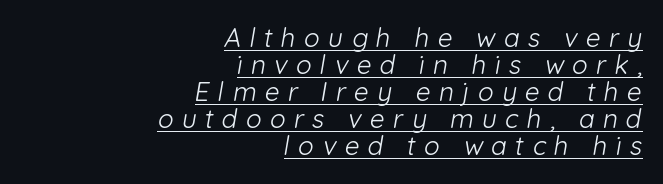
Q: Is the text bold? A: No.
Q: Is the text underlined? A: Yes.
Q: How is the paragraph aligned? A: Right-aligned.
Q: Is the spacing between letters normal or unusually wide? A: Unusually wide.
Q: Is the spacing between lines tight, normal or loose? A: Tight.
